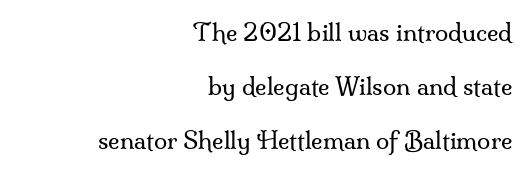
The image shows 24 px text type, upright; set right-aligned, loose line spacing (2.25x), normal letter spacing, not underlined.
